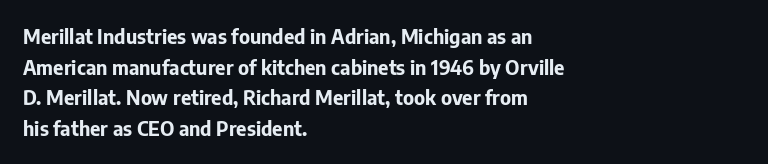
Underlining? Definitely not there. The paragraph has a hard left edge and a soft right edge. A typesetter would mark this as roman, not italic. What weight is shown? A full bold with thick strokes.
